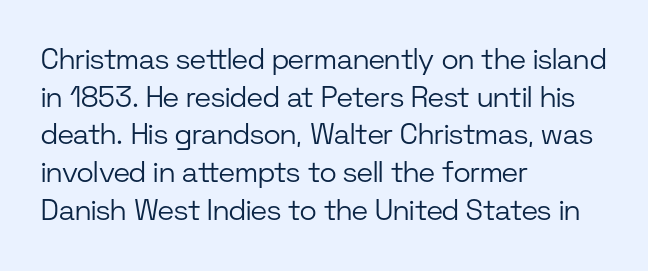
The image shows 29 px light sans-serif type, upright; set left-aligned, normal line spacing (1.3x), normal letter spacing, not underlined; low stroke contrast and a medium x-height.
